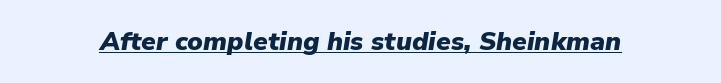
The image shows 26 px bold type, italic (leaning right); set normal letter spacing, underlined.
